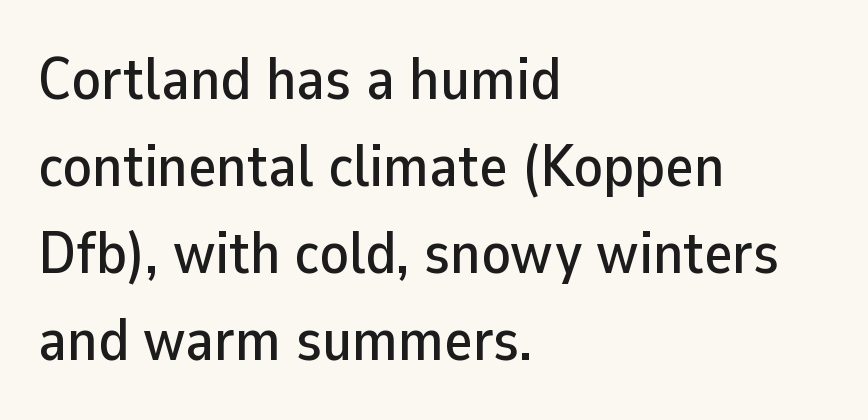
Q: Is the text italic (slanted)? A: No, it is upright.
Q: Is the typeface a serif or a sans-serif typeface? A: Sans-serif.
Q: Is the text underlined? A: No.
Q: How is the paragraph aligned? A: Left-aligned.
Q: Is the spacing between letters normal or unusually wide? A: Normal.
Q: Is the spacing between lines tight, normal or loose? A: Normal.
Q: Width (condensed, normal, or wide)? A: Normal.
Q: Stroke contrast? A: Low.
Q: x-height? A: Medium.
Q: Monospaced? A: No.
